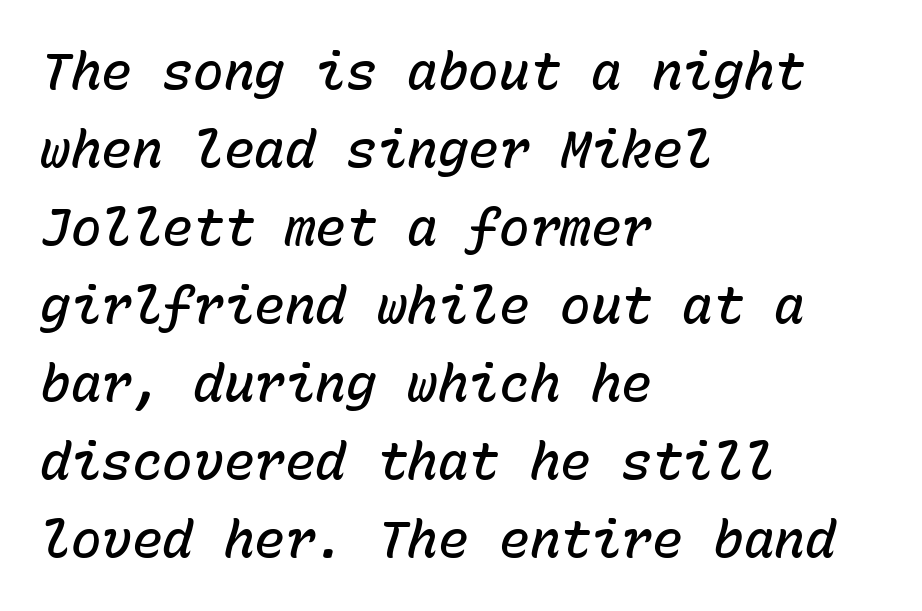
Q: Is the text bold? A: Semi-bold.
Q: Is the text italic (slanted)? A: Yes, it leans right by about 15 degrees.
Q: Is the text underlined? A: No.
Q: How is the paragraph aligned? A: Left-aligned.
Q: Is the spacing between letters normal or unusually wide? A: Normal.
Q: Is the spacing between lines tight, normal or loose? A: Normal.
Q: Width (condensed, normal, or wide)? A: Normal.
Q: Stroke contrast? A: Low.
Q: x-height? A: Medium.
Q: Monospaced? A: Yes.
